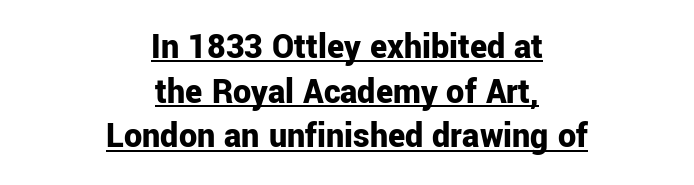
{"serif": "no", "italic": "no", "bold": "yes", "weight": "bold", "width": "normal", "stroke_contrast": "low", "x_height": "medium", "monospaced": "no", "underline": "yes", "align": "center", "line_spacing_ratio": 1.24, "letter_spacing": "normal", "letter_spacing_em": 0.0, "glyph_px": 36}
